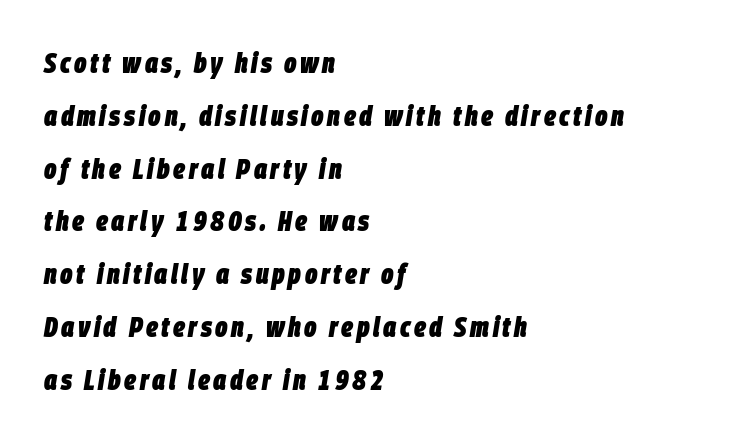
Q: Is the text bold? A: Yes.
Q: Is the text italic (slanted)? A: Yes, it leans right by about 9 degrees.
Q: Is the text underlined? A: No.
Q: How is the paragraph aligned? A: Left-aligned.
Q: Width (condensed, normal, or wide)? A: Condensed.
Q: Stroke contrast? A: Low.
Q: x-height? A: Large.
Q: Monospaced? A: No.
